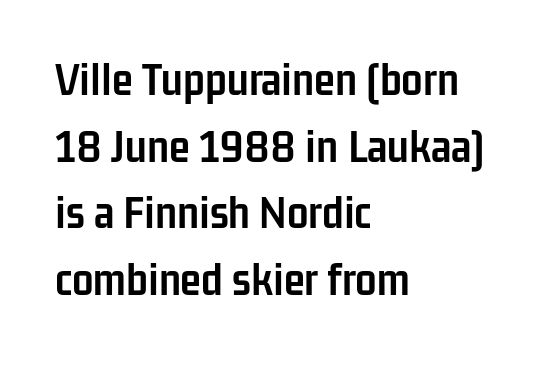
{"serif": "no", "italic": "no", "bold": "yes", "weight": "semibold", "width": "condensed", "stroke_contrast": "low", "x_height": "medium", "monospaced": "no", "underline": "no", "align": "left", "line_spacing": "normal", "line_spacing_ratio": 1.39, "letter_spacing": "normal", "letter_spacing_em": 0.0, "glyph_px": 48}
